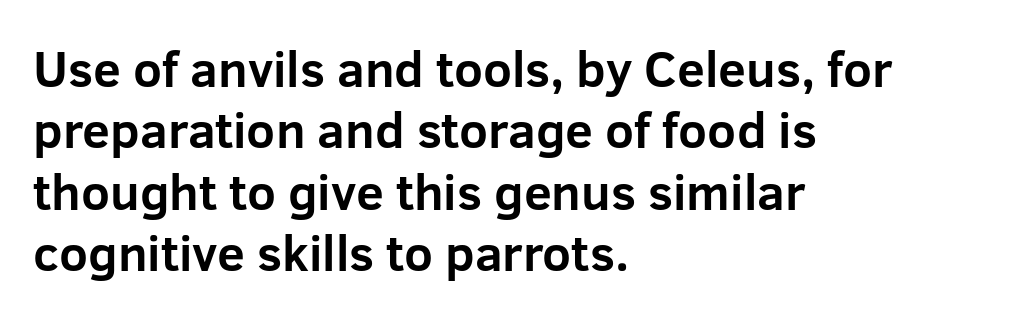
It's the straight-up-and-down kind of type. I'd describe the lettering as bold — thick and assertive. Alignment: flush left. Think of a printed novel: that variable character pitch is what you see here. The face used here is a sans, in the tradition of grotesques and geometrics. This rendering features lettering with no underline.
